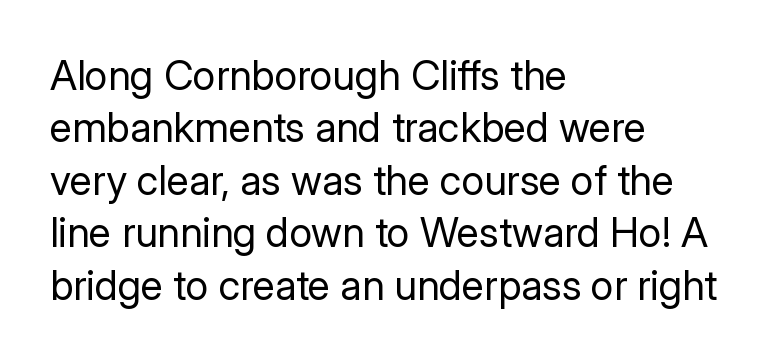
Q: Is the text bold? A: No.
Q: Is the text italic (slanted)? A: No, it is upright.
Q: Is the typeface a serif or a sans-serif typeface? A: Sans-serif.
Q: Is the text underlined? A: No.
Q: How is the paragraph aligned? A: Left-aligned.
Q: Is the spacing between letters normal or unusually wide? A: Normal.
Q: Is the spacing between lines tight, normal or loose? A: Normal.
Q: Width (condensed, normal, or wide)? A: Normal.
Q: Stroke contrast? A: Low.
Q: x-height? A: Medium.
Q: Monospaced? A: No.
